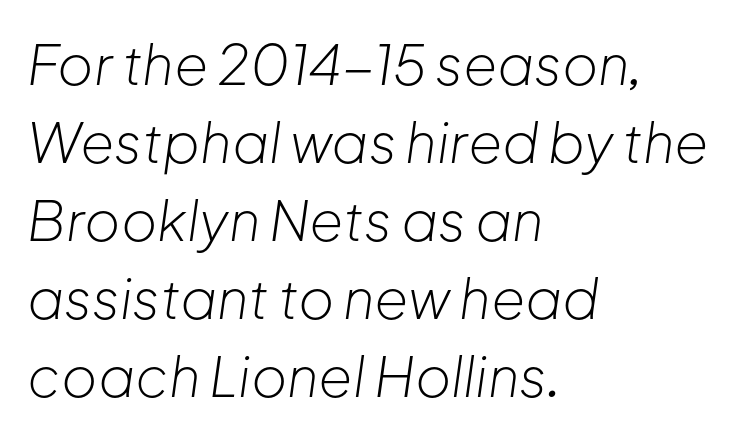
The face looks like a standard text weight, possibly lighter. The rendering uses natural spacing where letterforms have individual widths. Horizontally, the lines are justified to the leading edge only. Does extra space separate the letters? No, they use regular spacing. In terms of posture, this sample is oblique. The string is rendered with underlining switched off.
